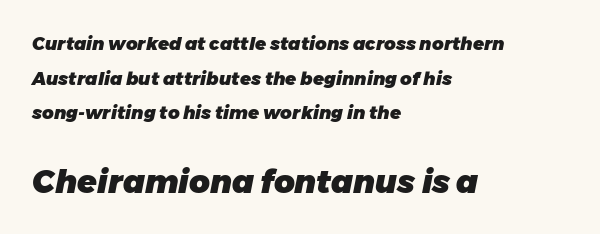
Q: Is the text bold? A: Yes.
Q: Is the text italic (slanted)? A: Yes, it leans right by about 11 degrees.
Q: Is the text underlined? A: No.
Q: How is the paragraph aligned? A: Left-aligned.
Q: Is the spacing between letters normal or unusually wide? A: Normal.
Q: Is the spacing between lines tight, normal or loose? A: Loose.
Q: Which block of text is set in a larger size, the first (top) or the second (bottom)? A: The second (bottom) one.
Q: Width (condensed, normal, or wide)? A: Normal.
Q: Stroke contrast? A: Low.
Q: x-height? A: Medium.
Q: Monospaced? A: No.
